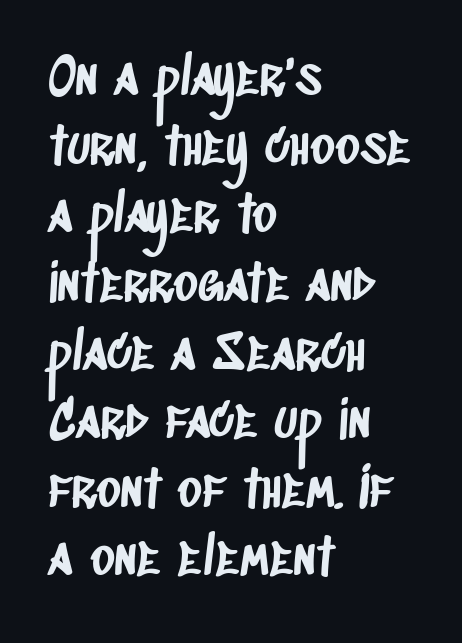
{"serif": "no", "width": "condensed", "stroke_contrast": "low", "x_height": "large", "monospaced": "no", "underline": "no", "align": "left", "line_spacing": "normal", "line_spacing_ratio": 1.32, "letter_spacing": "normal", "letter_spacing_em": 0.0, "glyph_px": 52}
